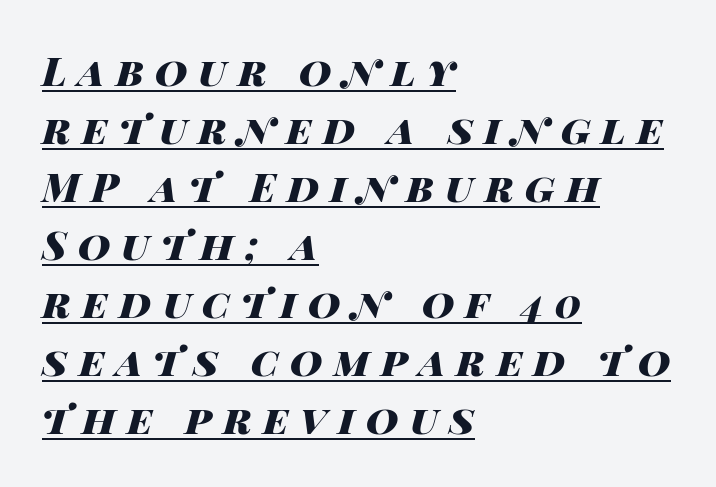
Each letter keeps its own natural width here, so spacing adapts to shape. How are the letters spaced? Widely, with obvious added tracking. Caption: lettering with a line underneath. Weight check: bold — yes, fully. The paragraph has a hard left edge and a soft right edge. There's an unmistakable incline to the writing here.
